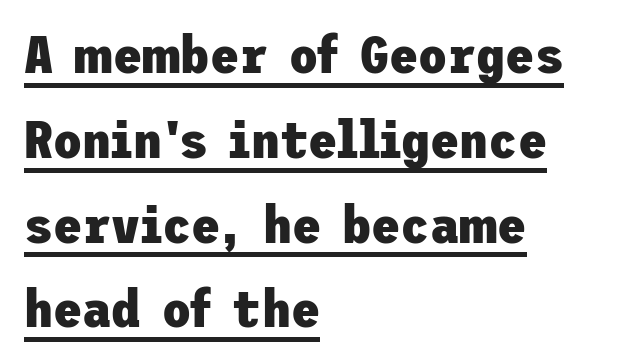
Does the leading feel generous? No, just average. Notice how a bar underscores the lettering throughout. No feet cap the strokes, marking this as sans-serif type. These lines were composed using upright roman letters. In CSS terms this would be text-align: left.
